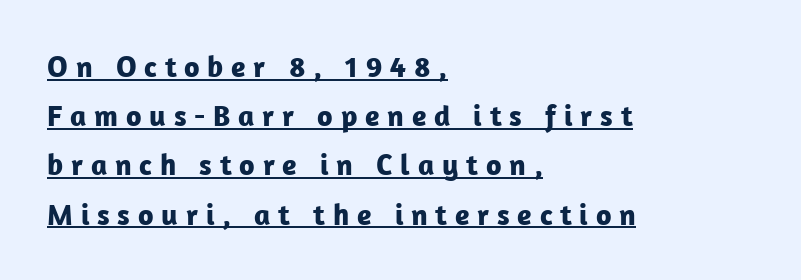
In terms of posture, this sample is upright. I'd call this a sans setting — the letters go barefoot. Observe the wide spacing: letters keep a clear distance from each other. Character widths vary here, with narrow letters taking less room than wide ones. Notice how thick the strokes are: this is what a full bold looks like.
